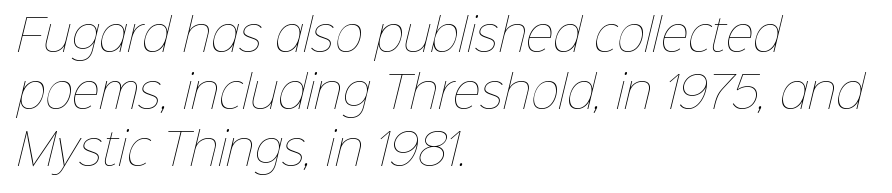
{"bold": "no", "weight": "thin", "width": "normal", "stroke_contrast": "low", "x_height": "medium", "monospaced": "no", "underline": "no", "align": "left", "line_spacing": "normal", "line_spacing_ratio": 1.33, "letter_spacing": "normal", "letter_spacing_em": 0.0, "glyph_px": 43}
